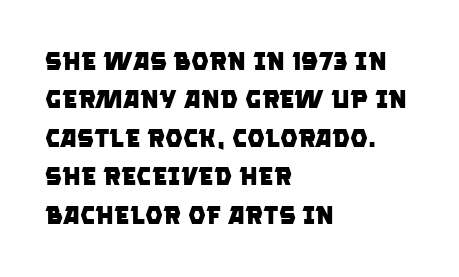
The ragged edge is on the right, which tells us the setting is flush left. A clean baseline with only descenders dipping below it. What weight is shown? A full bold with thick strokes. How are the letters spaced? Ordinarily, with no added tracking.
